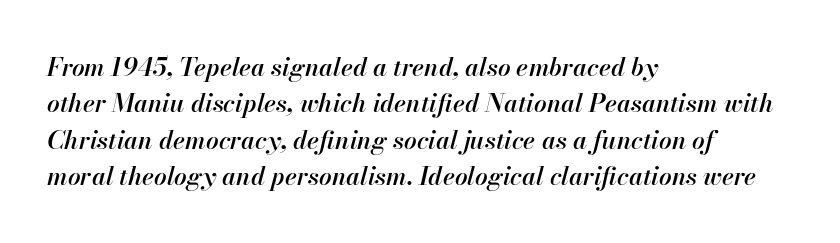
Q: Is the text bold? A: Semi-bold.
Q: Is the text italic (slanted)? A: Yes, it leans right by about 13 degrees.
Q: Is the text underlined? A: No.
Q: How is the paragraph aligned? A: Left-aligned.
Q: Is the spacing between letters normal or unusually wide? A: Normal.
Q: Is the spacing between lines tight, normal or loose? A: Normal.
